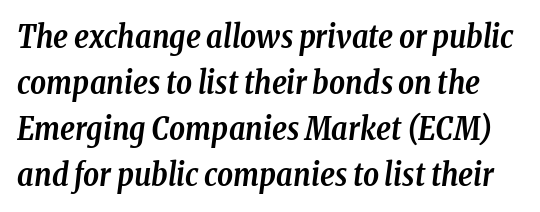
{"serif": "yes", "italic": "yes", "lean": "right", "slant_degrees": 8, "bold": "yes", "weight": "semibold", "width": "condensed", "stroke_contrast": "low", "x_height": "medium", "monospaced": "no", "underline": "no", "line_spacing": "normal", "line_spacing_ratio": 1.48, "letter_spacing": "normal", "letter_spacing_em": 0.0, "glyph_px": 31}
